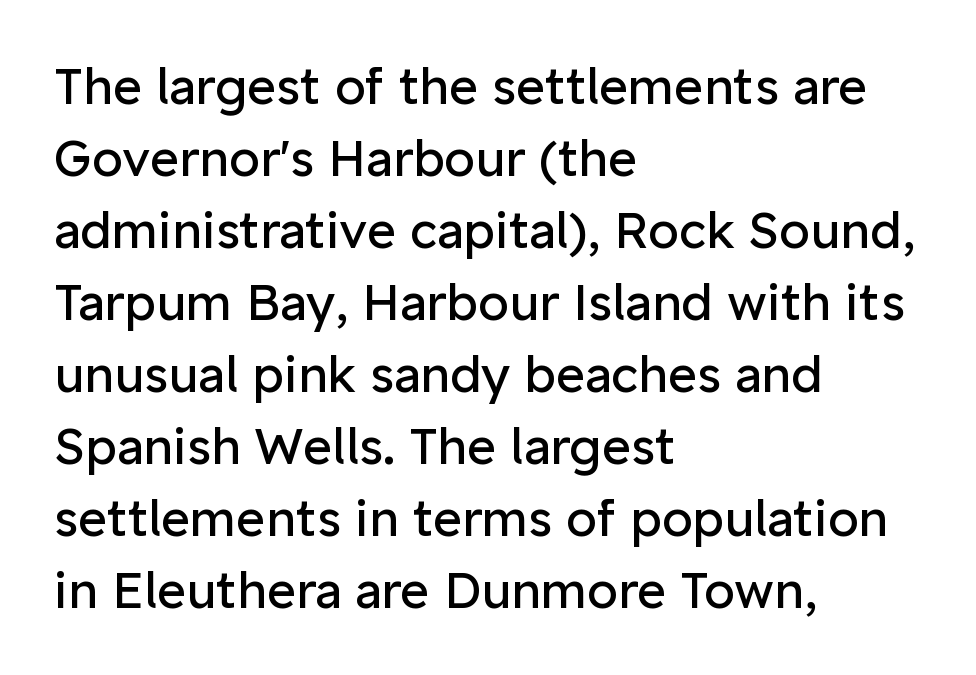
The image shows 50 px regular-weight sans-serif type, upright; set left-aligned, normal line spacing (1.44x), normal letter spacing, not underlined; low stroke contrast and a medium x-height.
